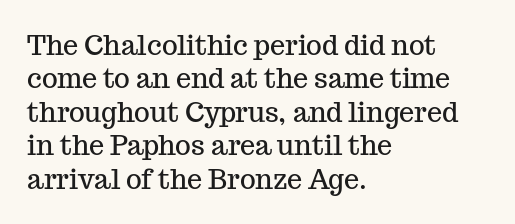
Q: Is the text italic (slanted)? A: No, it is upright.
Q: Is the text underlined? A: No.
Q: How is the paragraph aligned? A: Left-aligned.
Q: Is the spacing between letters normal or unusually wide? A: Normal.
